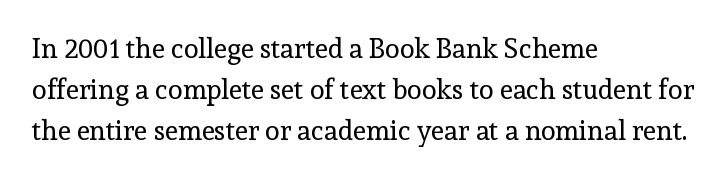
{"italic": "no", "bold": "no", "underline": "no", "align": "left", "line_spacing": "normal", "line_spacing_ratio": 1.52, "letter_spacing": "normal", "letter_spacing_em": 0.0, "glyph_px": 27}
